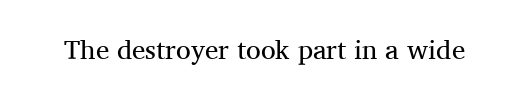
Q: Is the text bold? A: No.
Q: Is the text italic (slanted)? A: No, it is upright.
Q: Is the text underlined? A: No.
Q: Is the spacing between letters normal or unusually wide? A: Normal.
